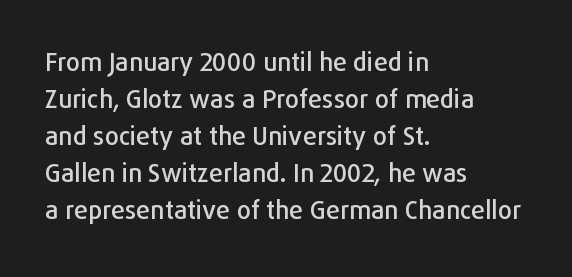
Q: Is the text italic (slanted)? A: No, it is upright.
Q: Is the text underlined? A: No.
Q: How is the paragraph aligned? A: Left-aligned.
Q: Is the spacing between letters normal or unusually wide? A: Normal.
Q: Is the spacing between lines tight, normal or loose? A: Normal.
